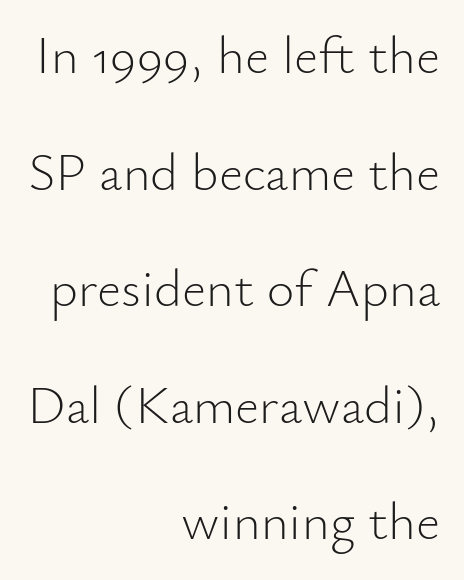
{"serif": "no", "italic": "no", "bold": "no", "weight": "light", "width": "normal", "stroke_contrast": "low", "x_height": "small", "monospaced": "no", "underline": "no", "align": "right", "line_spacing": "loose", "line_spacing_ratio": 2.2, "letter_spacing": "normal", "letter_spacing_em": 0.0, "glyph_px": 53}
